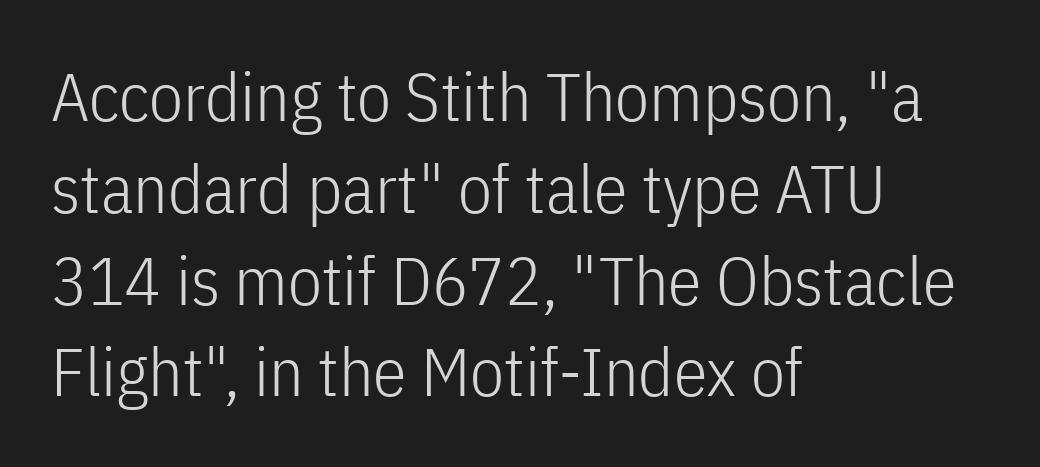
The paragraph shown leans on its left margin. Weight: regular or lighter. Clear beneath every line of the passage. What kind of face is this? One without serifs — a sans. This is the regular roman posture of the typeface.
